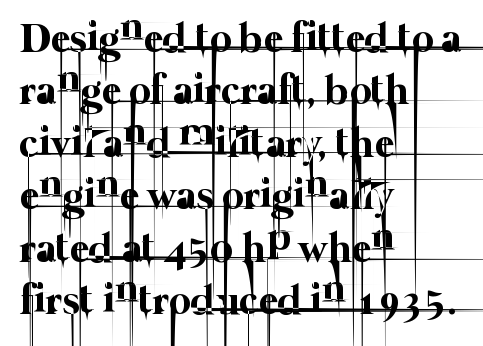
The image shows 42 px thin type; set left-aligned, normal line spacing (1.25x), normal letter spacing, not underlined; low stroke contrast and a medium x-height.
